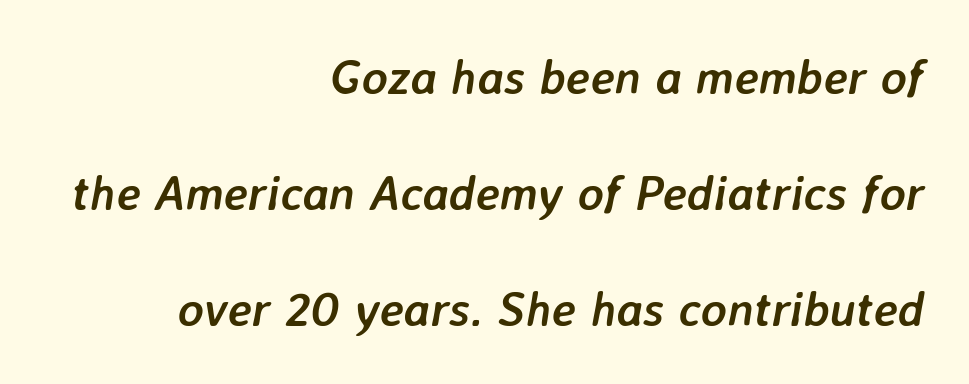
{"italic": "yes", "lean": "right", "slant_degrees": 7, "bold": "yes", "weight": "semibold", "width": "normal", "stroke_contrast": "low", "x_height": "medium", "monospaced": "no", "underline": "no", "align": "right", "line_spacing": "loose", "line_spacing_ratio": 2.37, "letter_spacing": "normal", "letter_spacing_em": 0.0, "glyph_px": 49}
